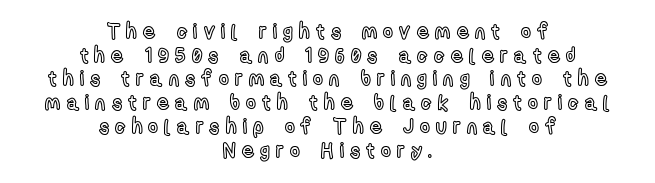
The baseline area is clear. Tracking value appears strongly positive — letters spread wide. Notice how the passage keeps no hard edge, just a central spine. The typography opts for an upright posture over an oblique one.
